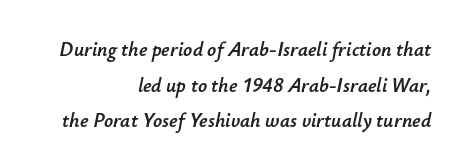
Underline: absent. Between one letter and the next there's only the usual sliver of space. Characters are canted at an angle relative to the baseline's perpendicular. Line endings align vertically; line beginnings do not.
